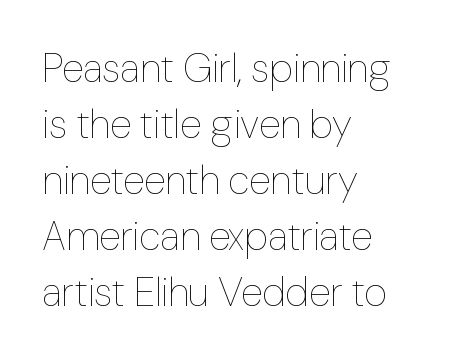
Q: Is the text bold? A: No.
Q: Is the text italic (slanted)? A: No, it is upright.
Q: Is the text underlined? A: No.
Q: How is the paragraph aligned? A: Left-aligned.
Q: Is the spacing between letters normal or unusually wide? A: Normal.
Q: Is the spacing between lines tight, normal or loose? A: Normal.
Q: Width (condensed, normal, or wide)? A: Normal.
Q: Stroke contrast? A: Low.
Q: x-height? A: Medium.
Q: Monospaced? A: No.
